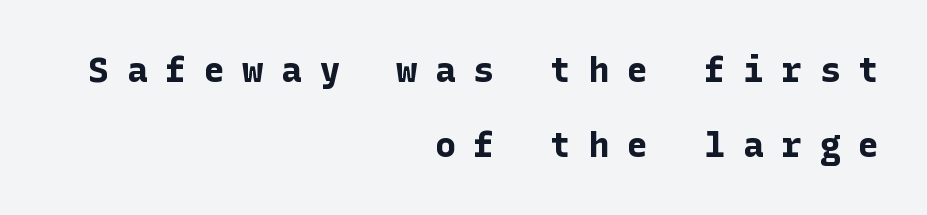
The image shows 35 px bold sans-serif type, upright; set right-aligned, loose line spacing (2.15x), unusually wide letter spacing (+0.5 em), not underlined; low stroke contrast and a medium x-height.
